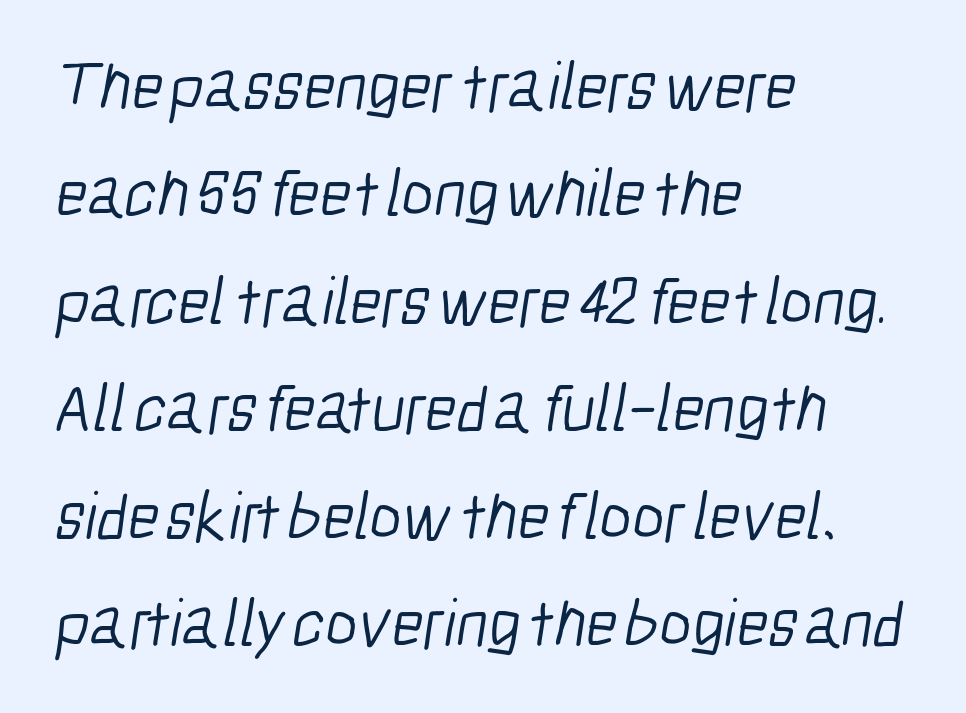
{"serif": "no", "bold": "no", "weight": "light", "width": "condensed", "stroke_contrast": "low", "x_height": "medium", "monospaced": "no", "underline": "no", "align": "left", "line_spacing": "normal", "line_spacing_ratio": 1.58, "letter_spacing": "normal", "letter_spacing_em": 0.0, "glyph_px": 68}
